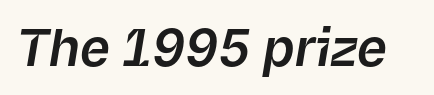
Q: Is the text italic (slanted)? A: Yes, it leans right by about 9 degrees.
Q: Is the text underlined? A: No.
Q: Is the spacing between letters normal or unusually wide? A: Normal.
Q: Width (condensed, normal, or wide)? A: Normal.
Q: Stroke contrast? A: Low.
Q: x-height? A: Medium.
Q: Monospaced? A: No.
